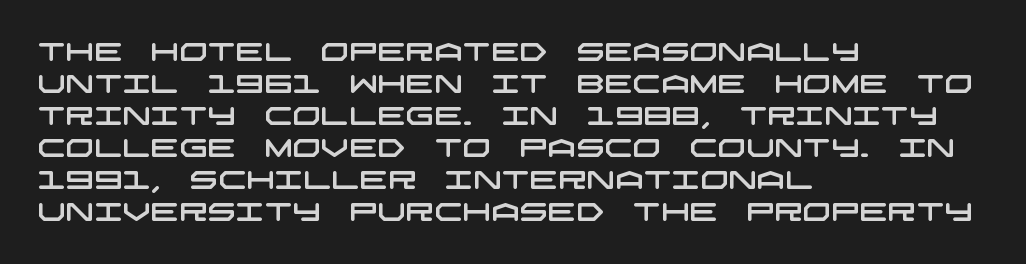
{"underline": "no", "align": "left", "line_spacing": "normal", "line_spacing_ratio": 1.28, "letter_spacing": "normal", "letter_spacing_em": 0.0, "glyph_px": 25}
